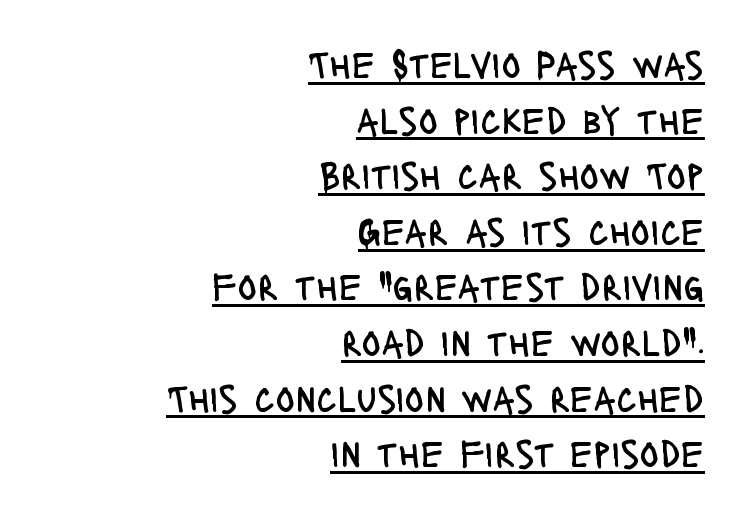
{"serif": "no", "italic": "no", "bold": "no", "weight": "regular", "width": "condensed", "stroke_contrast": "low", "x_height": "large", "monospaced": "no", "underline": "yes", "align": "right", "line_spacing": "normal", "line_spacing_ratio": 1.39, "letter_spacing": "normal", "letter_spacing_em": 0.0, "glyph_px": 40}
